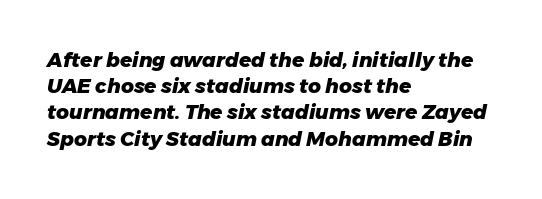
The image shows 20 px bold type, italic (leaning right); set left-aligned, normal line spacing (1.31x), normal letter spacing, not underlined.
